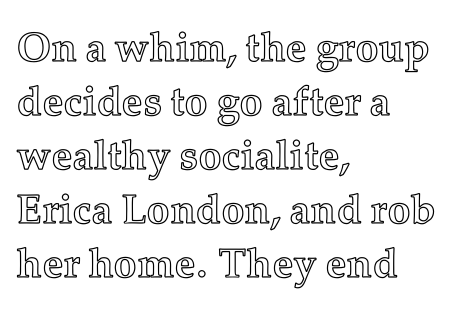
{"italic": "no", "width": "normal", "x_height": "medium", "monospaced": "no", "underline": "no", "align": "left", "line_spacing": "normal", "line_spacing_ratio": 1.32, "letter_spacing": "normal", "letter_spacing_em": 0.0, "glyph_px": 41}
